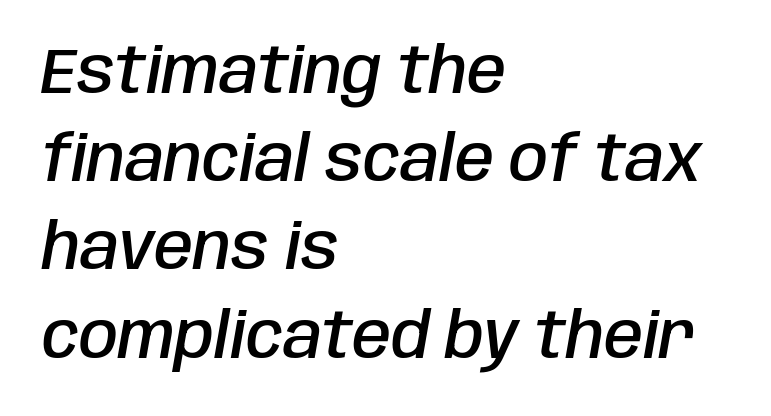
Q: Is the text bold? A: Semi-bold.
Q: Is the text italic (slanted)? A: Yes, it leans right by about 10 degrees.
Q: Is the text underlined? A: No.
Q: How is the paragraph aligned? A: Left-aligned.
Q: Is the spacing between letters normal or unusually wide? A: Normal.
Q: Is the spacing between lines tight, normal or loose? A: Normal.
Q: Width (condensed, normal, or wide)? A: Condensed.
Q: Stroke contrast? A: Low.
Q: x-height? A: Large.
Q: Monospaced? A: No.
